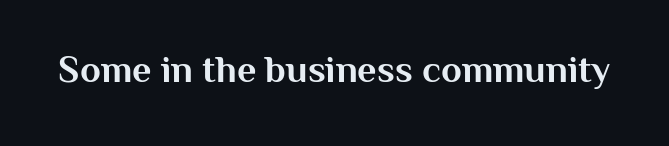
{"serif": "no", "italic": "no", "bold": "yes", "weight": "bold", "width": "normal", "stroke_contrast": "medium", "x_height": "medium", "monospaced": "no", "underline": "no", "letter_spacing": "normal", "letter_spacing_em": 0.0, "glyph_px": 38}
